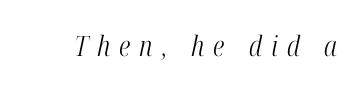
{"serif": "yes", "italic": "yes", "lean": "right", "slant_degrees": 12, "bold": "no", "weight": "light", "width": "condensed", "stroke_contrast": "high", "x_height": "medium", "monospaced": "no", "underline": "no", "letter_spacing": "wide", "letter_spacing_em": 0.32, "glyph_px": 28}
